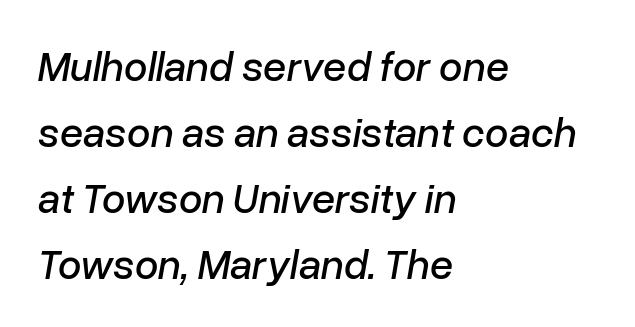
Q: Is the text italic (slanted)? A: Yes, it leans right by about 10 degrees.
Q: Is the text underlined? A: No.
Q: How is the paragraph aligned? A: Left-aligned.
Q: Is the spacing between letters normal or unusually wide? A: Normal.
Q: Is the spacing between lines tight, normal or loose? A: Normal.
Q: Width (condensed, normal, or wide)? A: Normal.
Q: Stroke contrast? A: Low.
Q: x-height? A: Medium.
Q: Monospaced? A: No.
